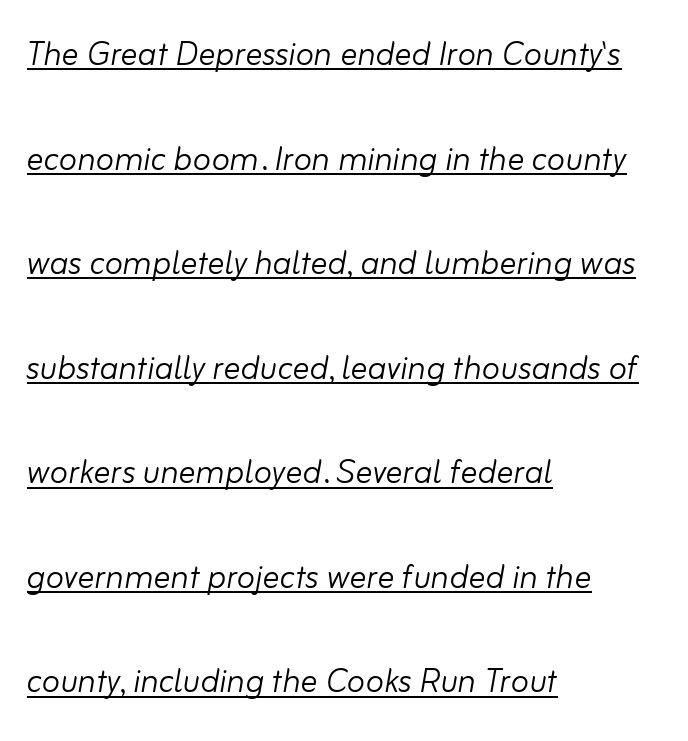
Q: Is the text bold? A: No.
Q: Is the text italic (slanted)? A: Yes, it leans right by about 10 degrees.
Q: Is the text underlined? A: Yes.
Q: How is the paragraph aligned? A: Left-aligned.
Q: Is the spacing between letters normal or unusually wide? A: Normal.
Q: Is the spacing between lines tight, normal or loose? A: Loose.
Q: Width (condensed, normal, or wide)? A: Normal.
Q: Stroke contrast? A: Low.
Q: x-height? A: Small.
Q: Monospaced? A: No.
